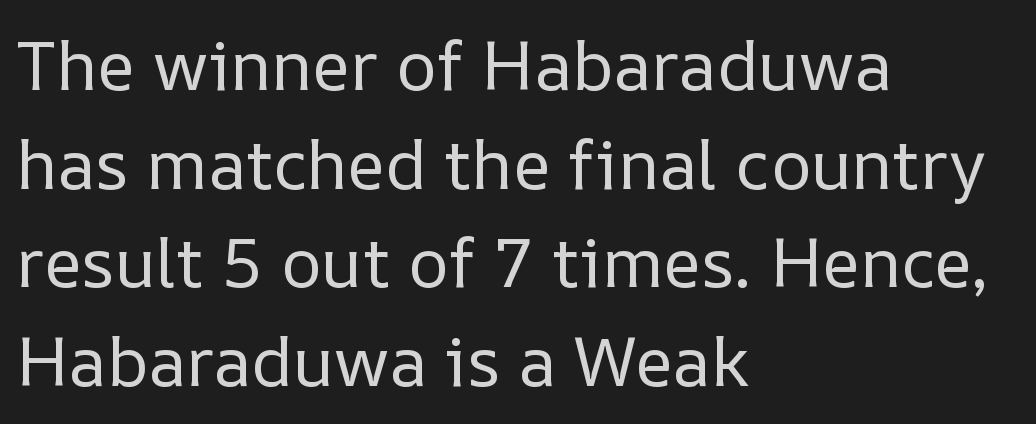
The image shows 69 px regular-weight type, upright; set left-aligned, normal line spacing (1.43x), normal letter spacing, not underlined; low stroke contrast and a medium x-height.
